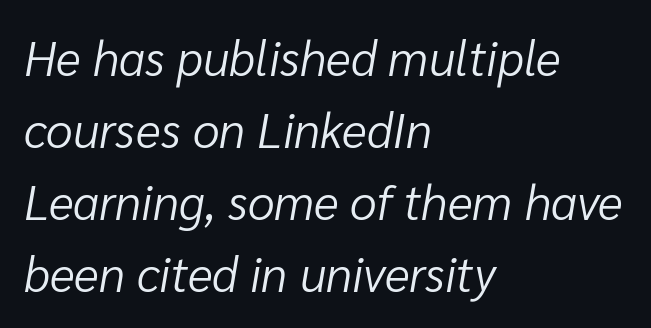
{"italic": "yes", "lean": "right", "slant_degrees": 10, "bold": "no", "weight": "light", "width": "normal", "stroke_contrast": "low", "x_height": "medium", "monospaced": "no", "underline": "no", "align": "left", "line_spacing": "normal", "line_spacing_ratio": 1.5, "letter_spacing": "normal", "letter_spacing_em": 0.0, "glyph_px": 48}
